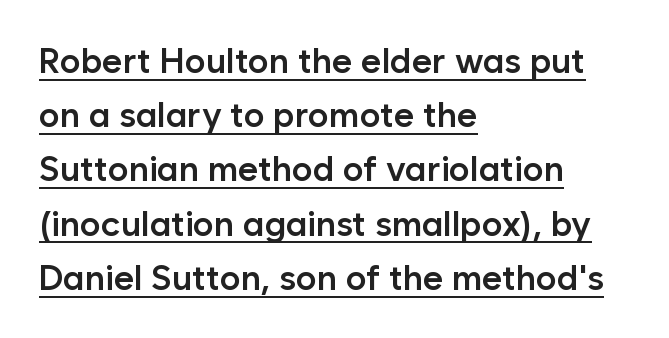
{"serif": "no", "italic": "no", "bold": "semi", "weight": "semibold", "width": "normal", "stroke_contrast": "low", "x_height": "medium", "monospaced": "no", "underline": "yes", "align": "left", "line_spacing": "normal", "line_spacing_ratio": 1.55, "letter_spacing": "normal", "letter_spacing_em": 0.0, "glyph_px": 35}
